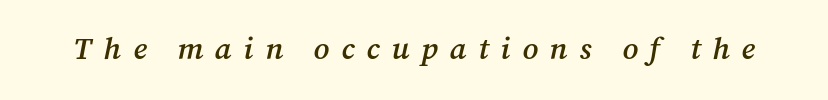
The image shows 31 px semibold serif type, italic (leaning right); set unusually wide letter spacing (+0.38 em), not underlined; medium stroke contrast and a medium x-height.
